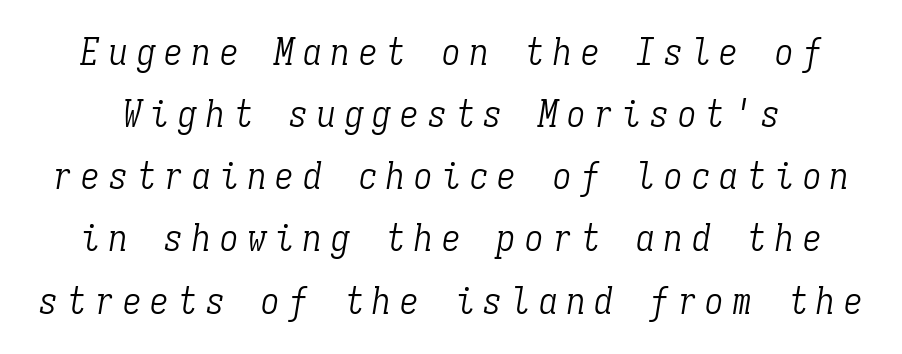
Observe the wide spacing: letters keep a clear distance from each other. Quick note: italic. Is this a heavy cut? Hardly; it is regular or lighter. Underline: absent. Vertically, the passage feels balanced, rows spaced as you'd expect.
